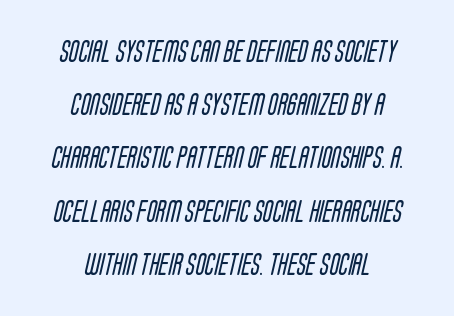
Q: Is the text bold? A: No.
Q: Is the text underlined? A: No.
Q: How is the paragraph aligned? A: Centered.
Q: Is the spacing between letters normal or unusually wide? A: Normal.
Q: Is the spacing between lines tight, normal or loose? A: Loose.
